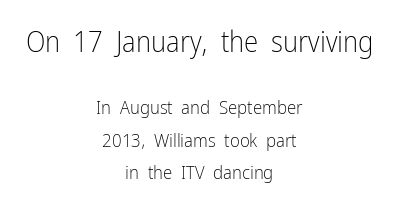
The passage shown stacks its lines at a standard gap. Line starts and ends both wander, symmetrically. A typesetter would call this proportional, since set widths differ per character. Upright lettering throughout. The first block has been scaled up relative to the second. The typeface has the unassuming heft of standard copy or less.
